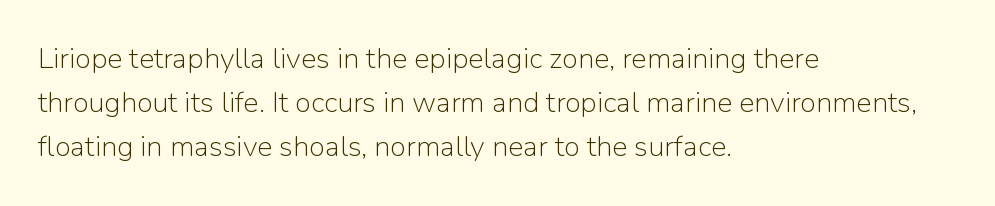
The image shows 29 px light sans-serif type, upright; set left-aligned, normal line spacing (1.52x), normal letter spacing, not underlined; low stroke contrast and a medium x-height.
